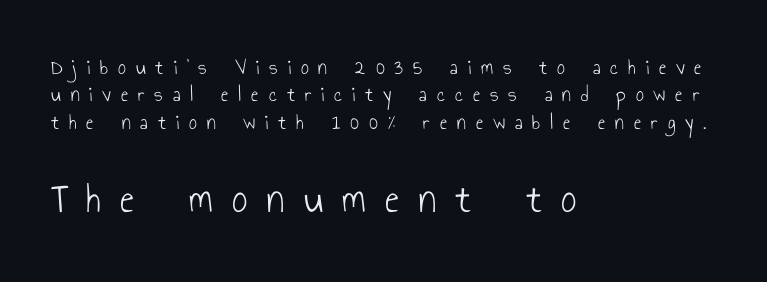
The image shows 43 px light, condensed sans-serif type, upright; set left-aligned, line spacing 1.24x, unusually wide letter spacing (+0.45 em), not underlined; the second (bottom) block is 1.95x larger; low stroke contrast and a small x-height.
